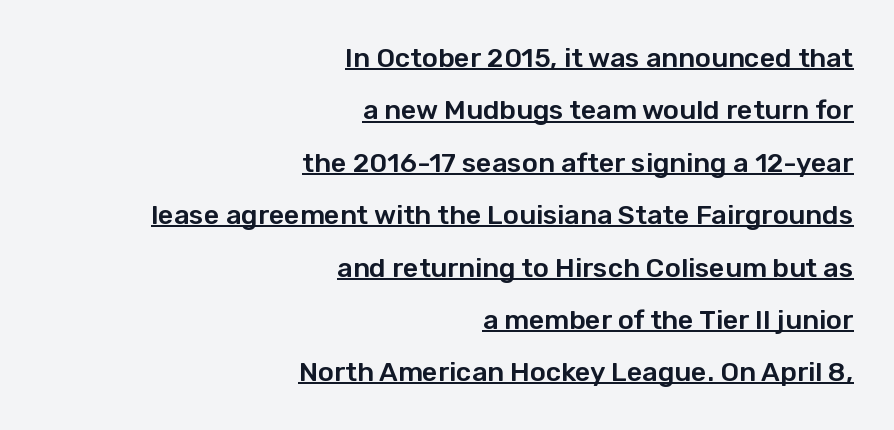
The image shows 27 px text type, upright; set right-aligned, loose line spacing (1.94x), normal letter spacing, underlined.
